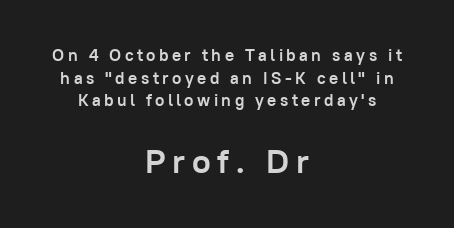
{"serif": "no", "italic": "no", "bold": "yes", "weight": "semibold", "width": "normal", "stroke_contrast": "low", "x_height": "medium", "monospaced": "no", "underline": "no", "align": "center", "line_spacing": "normal", "line_spacing_ratio": 1.33, "letter_spacing": "wide", "letter_spacing_em": 0.2, "larger_block": "second", "size_ratio": 2.0, "glyph_px": 34}
